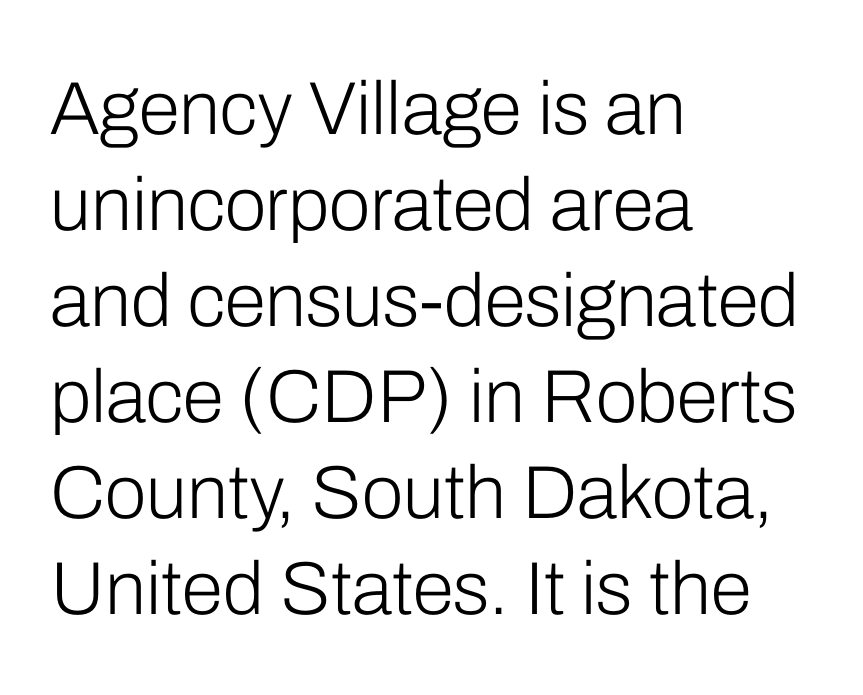
Q: Is the text bold? A: No.
Q: Is the text italic (slanted)? A: No, it is upright.
Q: Is the typeface a serif or a sans-serif typeface? A: Sans-serif.
Q: Is the text underlined? A: No.
Q: How is the paragraph aligned? A: Left-aligned.
Q: Is the spacing between letters normal or unusually wide? A: Normal.
Q: Is the spacing between lines tight, normal or loose? A: Normal.
Q: Width (condensed, normal, or wide)? A: Normal.
Q: Stroke contrast? A: Low.
Q: x-height? A: Medium.
Q: Monospaced? A: No.
